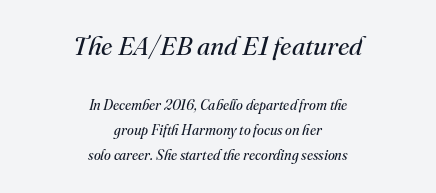
The image shows 26 px text type, italic (leaning right); set centered, line spacing 1.78x, normal letter spacing, not underlined; the first (top) block is 1.86x larger.
